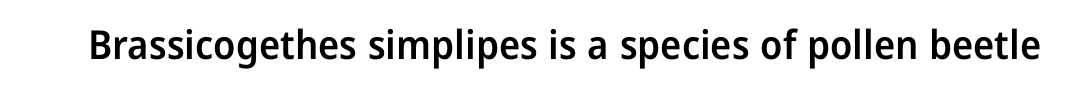
Q: Is the text bold? A: Semi-bold.
Q: Is the text italic (slanted)? A: No, it is upright.
Q: Is the typeface a serif or a sans-serif typeface? A: Sans-serif.
Q: Is the text underlined? A: No.
Q: Is the spacing between letters normal or unusually wide? A: Normal.
Q: Width (condensed, normal, or wide)? A: Normal.
Q: Stroke contrast? A: Low.
Q: x-height? A: Medium.
Q: Monospaced? A: No.
